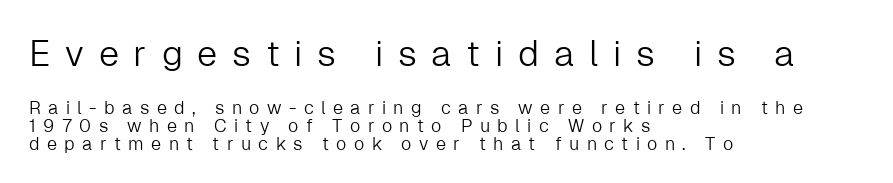
{"serif": "no", "italic": "no", "bold": "no", "weight": "light", "width": "normal", "stroke_contrast": "low", "x_height": "medium", "monospaced": "no", "underline": "no", "align": "left", "line_spacing": "tight", "line_spacing_ratio": 1.02, "letter_spacing": "wide", "letter_spacing_em": 0.41, "larger_block": "first", "size_ratio": 2.0, "glyph_px": 36}
